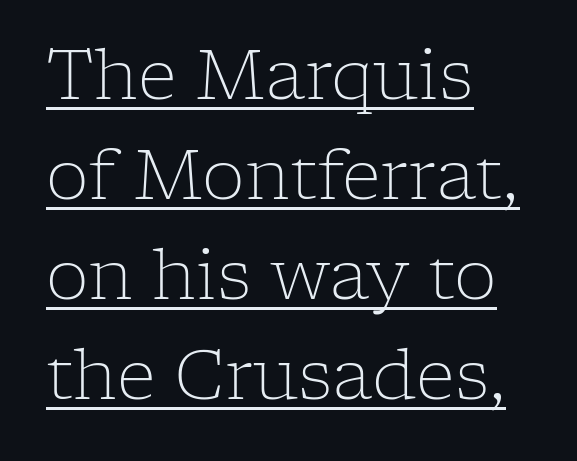
{"serif": "yes", "italic": "no", "bold": "no", "weight": "light", "width": "normal", "stroke_contrast": "low", "x_height": "medium", "monospaced": "no", "underline": "yes", "align": "left", "line_spacing": "normal", "line_spacing_ratio": 1.47, "letter_spacing": "normal", "letter_spacing_em": 0.0, "glyph_px": 68}
